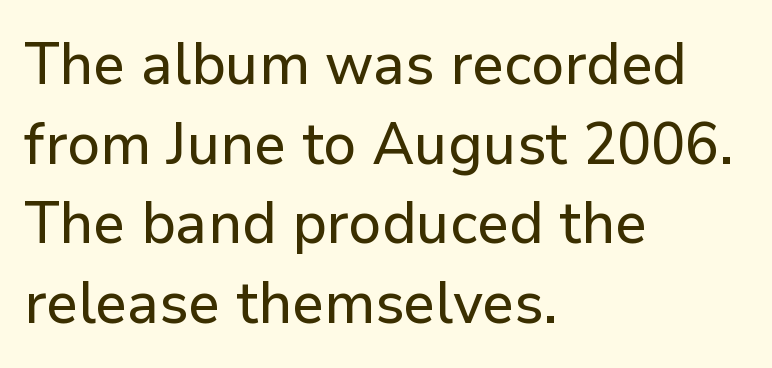
Regarding leading, the lines here are spaced in the standard way. The text was rendered using a sans face with plain stroke endings. No italicization has been applied; the sample stays upright. Look at the tracking — it's just the regular setting, nothing added.
